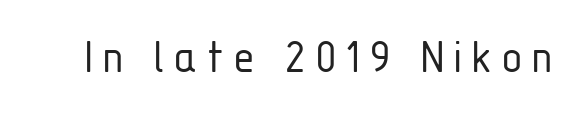
Q: Is the text bold? A: No.
Q: Is the text italic (slanted)? A: No, it is upright.
Q: Is the typeface a serif or a sans-serif typeface? A: Sans-serif.
Q: Is the text underlined? A: No.
Q: Width (condensed, normal, or wide)? A: Condensed.
Q: Stroke contrast? A: Low.
Q: x-height? A: Medium.
Q: Monospaced? A: No.
